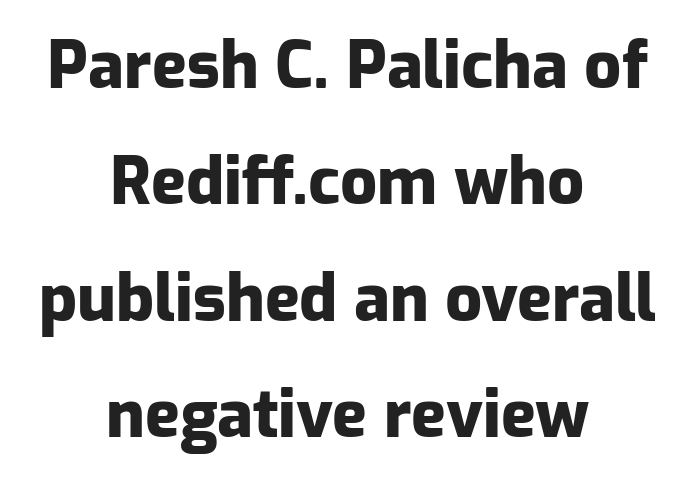
Q: Is the text bold? A: Yes.
Q: Is the text italic (slanted)? A: No, it is upright.
Q: Is the typeface a serif or a sans-serif typeface? A: Sans-serif.
Q: Is the text underlined? A: No.
Q: How is the paragraph aligned? A: Centered.
Q: Is the spacing between letters normal or unusually wide? A: Normal.
Q: Width (condensed, normal, or wide)? A: Normal.
Q: Stroke contrast? A: Low.
Q: x-height? A: Medium.
Q: Monospaced? A: No.
